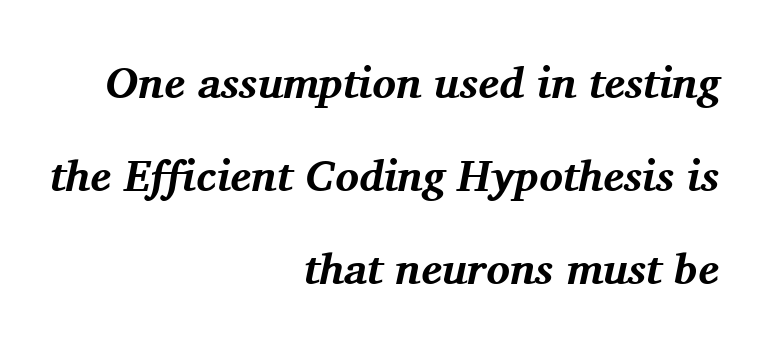
Compared with ordinary roman type, these characters are visibly tilted. The passage shown is typed in a proportional face where columns would drift. Honestly, there is no underline to notice here at all. The text block is weighted toward the right margin, trailing off unevenly leftward.
